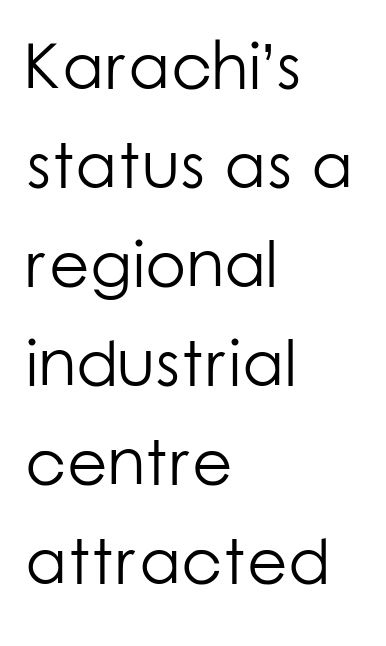
Spacing verdict: proportional, widths tailored to each character. If you drew a line through each stem, it would be perfectly vertical. Unlike a traditional serif, this face leaves its strokes unadorned. Students, note that the glyphs here touch the page at normal intervals.
